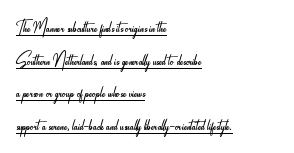
The image shows 22 px text type; set left-aligned, normal line spacing (1.48x), normal letter spacing, underlined.
